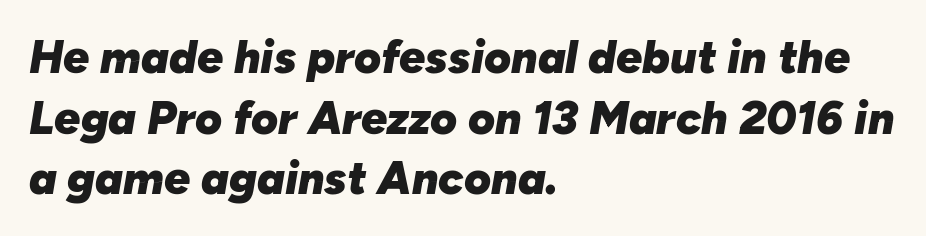
{"italic": "yes", "lean": "right", "slant_degrees": 10, "bold": "yes", "weight": "heavy", "width": "normal", "stroke_contrast": "low", "x_height": "medium", "monospaced": "no", "underline": "no", "align": "left", "line_spacing": "normal", "line_spacing_ratio": 1.32, "letter_spacing": "normal", "letter_spacing_em": 0.0, "glyph_px": 46}
